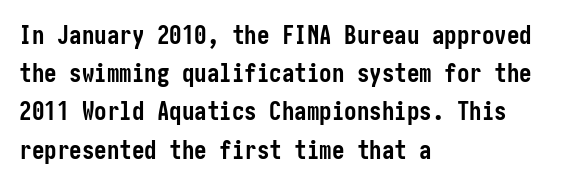
Lines of text with bare space underneath. Quick note: interline space is typical. The line texture is even and compact thanks to regular tracking. The letters stand straight up with perfectly vertical stems. I'd describe the lettering as bold — thick and assertive.
